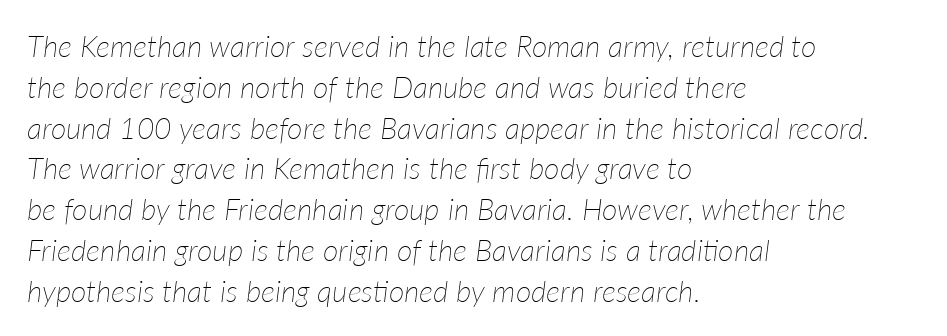
The image shows 30 px thin type, italic (leaning right); set left-aligned, normal line spacing (1.36x), normal letter spacing, not underlined; low stroke contrast and a medium x-height.
